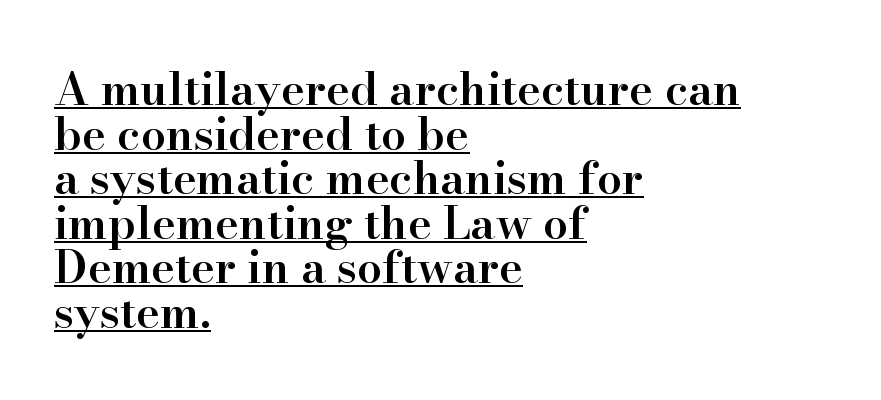
The image shows 45 px semibold serif type, upright; set left-aligned, tight line spacing (0.99x), normal letter spacing, underlined; high stroke contrast and a small x-height.
